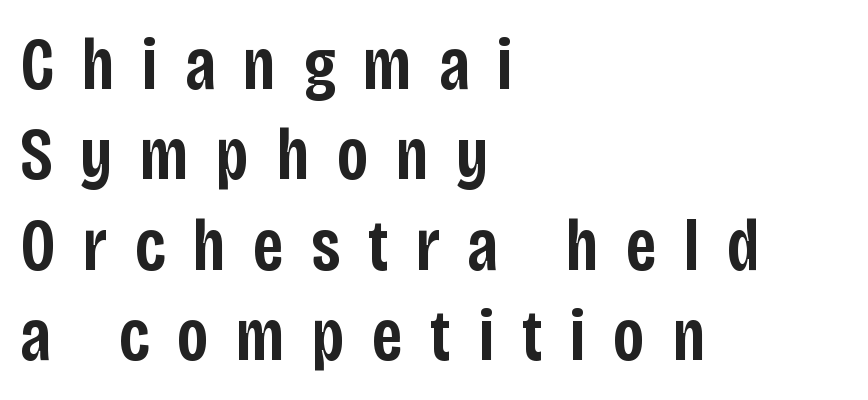
Q: Is the text bold? A: Semi-bold.
Q: Is the text italic (slanted)? A: No, it is upright.
Q: Is the typeface a serif or a sans-serif typeface? A: Sans-serif.
Q: Is the text underlined? A: No.
Q: How is the paragraph aligned? A: Left-aligned.
Q: Is the spacing between letters normal or unusually wide? A: Unusually wide.
Q: Width (condensed, normal, or wide)? A: Condensed.
Q: Stroke contrast? A: Low.
Q: x-height? A: Large.
Q: Monospaced? A: No.
